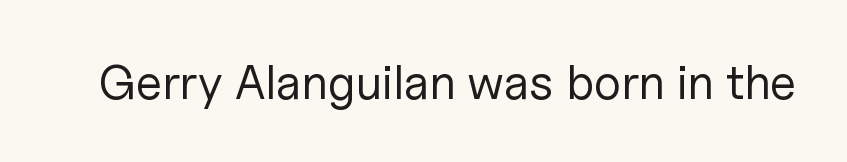
{"serif": "no", "italic": "no", "bold": "no", "weight": "regular", "width": "normal", "stroke_contrast": "low", "x_height": "medium", "monospaced": "no", "underline": "no", "letter_spacing": "normal", "letter_spacing_em": 0.0, "glyph_px": 48}
